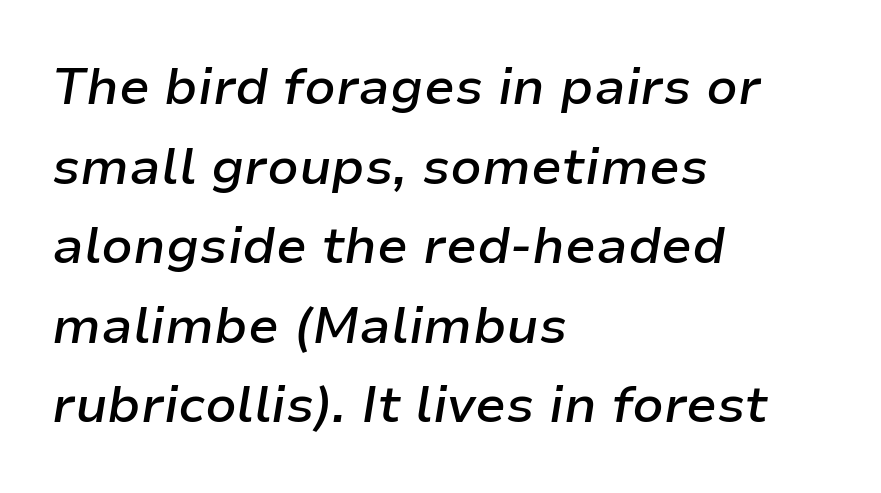
The image shows 51 px semibold type, italic (leaning right); set left-aligned, normal line spacing (1.56x), normal letter spacing, not underlined; low stroke contrast and a medium x-height.
